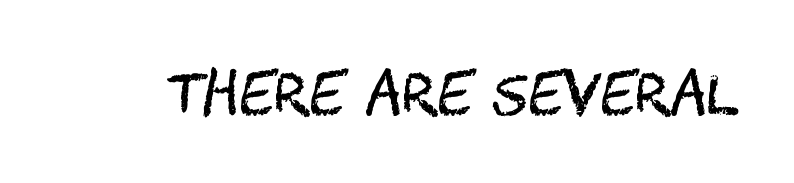
Q: Is the text bold? A: No.
Q: Is the text italic (slanted)? A: No, it is upright.
Q: Is the typeface a serif or a sans-serif typeface? A: Sans-serif.
Q: Is the text underlined? A: No.
Q: Is the spacing between letters normal or unusually wide? A: Normal.
Q: Width (condensed, normal, or wide)? A: Condensed.
Q: Stroke contrast? A: Medium.
Q: x-height? A: Large.
